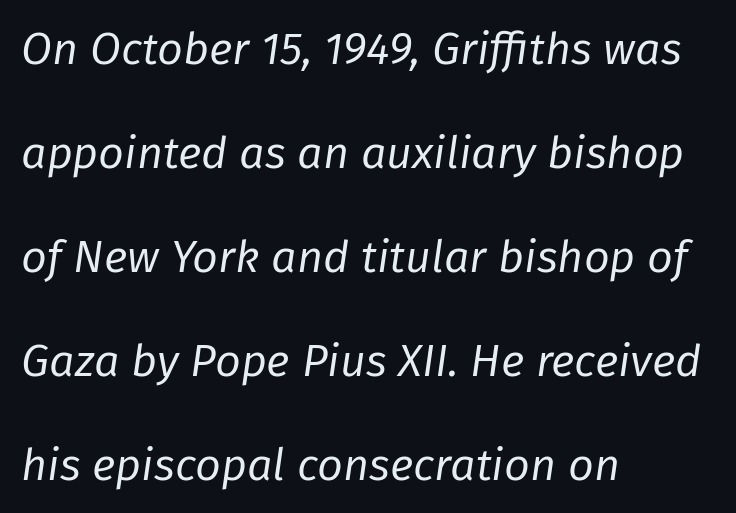
Q: Is the text bold? A: No.
Q: Is the text italic (slanted)? A: Yes, it leans right by about 8 degrees.
Q: Is the text underlined? A: No.
Q: How is the paragraph aligned? A: Left-aligned.
Q: Is the spacing between letters normal or unusually wide? A: Normal.
Q: Is the spacing between lines tight, normal or loose? A: Loose.
Q: Width (condensed, normal, or wide)? A: Normal.
Q: Stroke contrast? A: Low.
Q: x-height? A: Medium.
Q: Monospaced? A: No.
